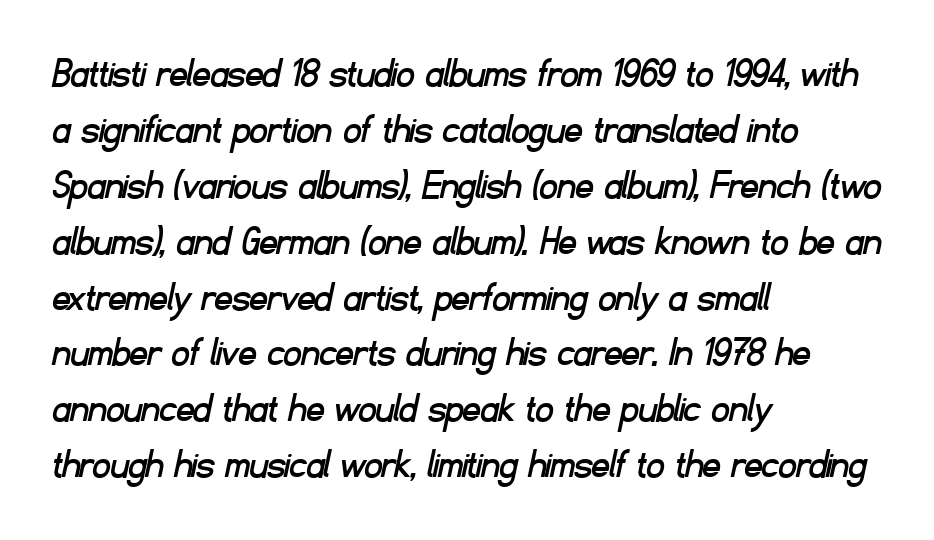
Vertically, the passage feels balanced, rows spaced as you'd expect. Alignment: flush left. These lines are rendered in a variable-pitch font. A typesetter would label this face a sans. The gaps between neighbouring characters are ordinary and unremarkable.
